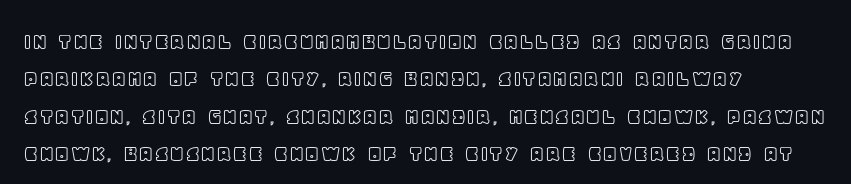
{"italic": "no", "underline": "no", "align": "left", "line_spacing": "normal", "line_spacing_ratio": 1.5, "letter_spacing": "normal", "letter_spacing_em": 0.0, "glyph_px": 25}
